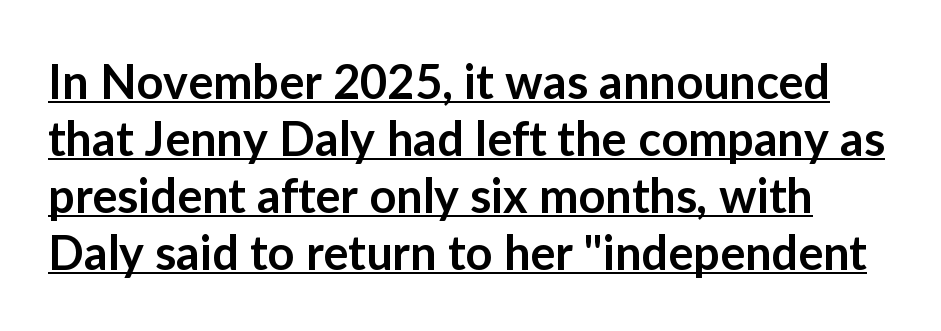
Q: Is the text bold? A: Semi-bold.
Q: Is the text italic (slanted)? A: No, it is upright.
Q: Is the typeface a serif or a sans-serif typeface? A: Sans-serif.
Q: Is the text underlined? A: Yes.
Q: Is the spacing between letters normal or unusually wide? A: Normal.
Q: Width (condensed, normal, or wide)? A: Normal.
Q: Stroke contrast? A: Low.
Q: x-height? A: Medium.
Q: Monospaced? A: No.
